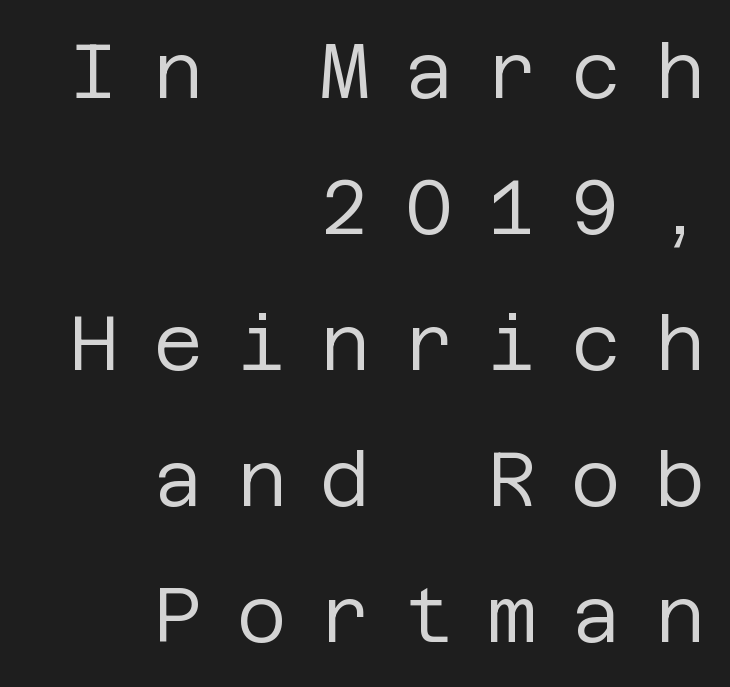
{"serif": "no", "italic": "no", "bold": "no", "weight": "regular", "width": "normal", "stroke_contrast": "low", "x_height": "large", "underline": "no", "align": "right", "line_spacing_ratio": 1.79, "letter_spacing": "wide", "letter_spacing_em": 0.45, "glyph_px": 76}
